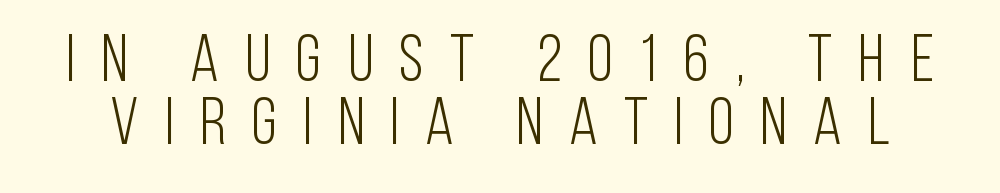
{"serif": "no", "italic": "no", "bold": "no", "weight": "light", "width": "condensed", "stroke_contrast": "low", "x_height": "large", "monospaced": "no", "underline": "no", "line_spacing": "tight", "line_spacing_ratio": 0.96, "letter_spacing": "wide", "letter_spacing_em": 0.4, "glyph_px": 66}
